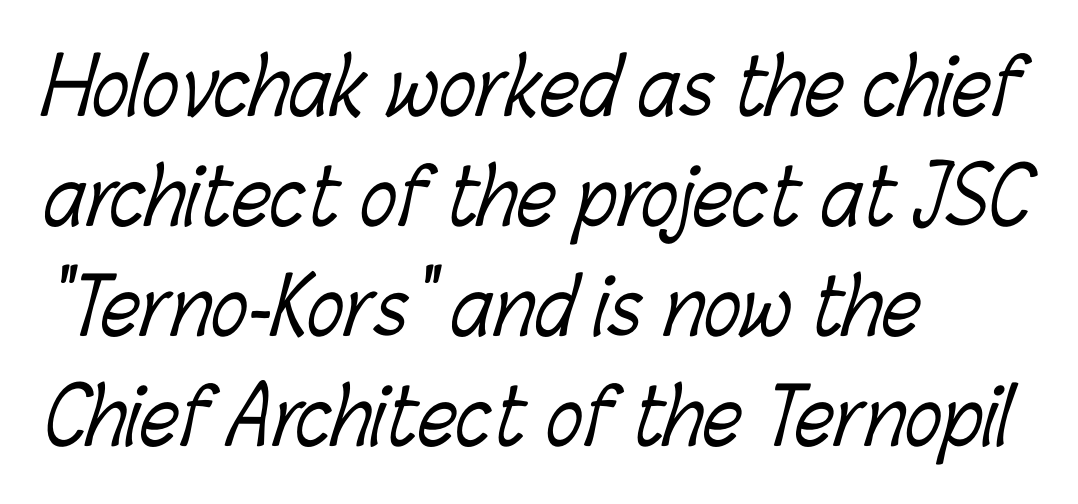
{"bold": "no", "weight": "light", "width": "condensed", "stroke_contrast": "low", "x_height": "medium", "monospaced": "no", "underline": "no", "align": "left", "line_spacing": "normal", "line_spacing_ratio": 1.43, "letter_spacing": "normal", "letter_spacing_em": 0.0, "glyph_px": 77}
